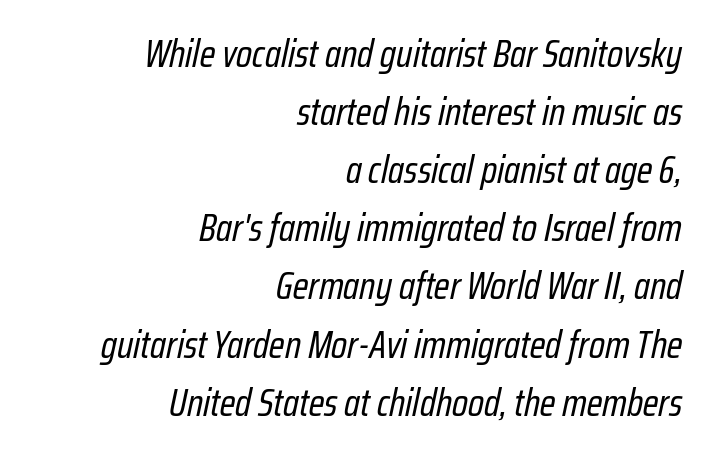
{"italic": "yes", "lean": "right", "slant_degrees": 12, "bold": "no", "weight": "regular", "width": "condensed", "stroke_contrast": "low", "x_height": "medium", "monospaced": "no", "underline": "no", "align": "right", "line_spacing": "normal", "line_spacing_ratio": 1.49, "letter_spacing": "normal", "letter_spacing_em": 0.0, "glyph_px": 39}
